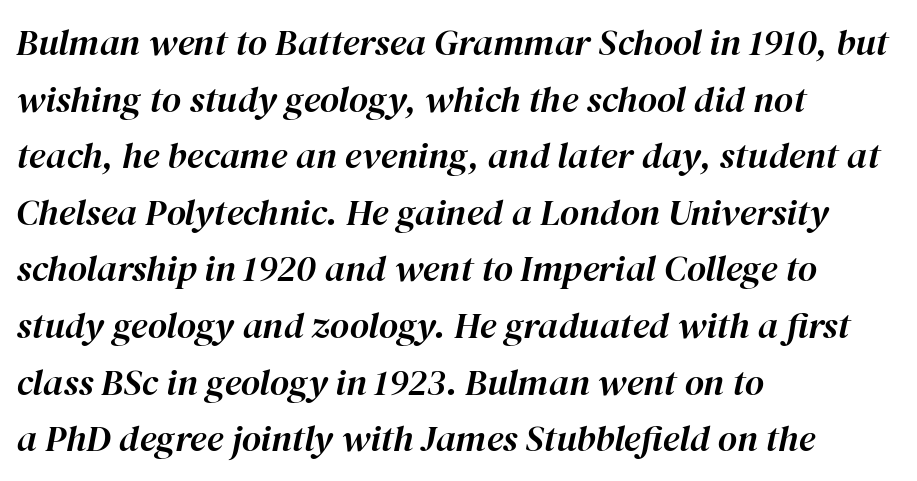
{"italic": "yes", "lean": "right", "slant_degrees": 12, "width": "normal", "stroke_contrast": "high", "x_height": "medium", "monospaced": "no", "underline": "no", "align": "left", "line_spacing": "normal", "line_spacing_ratio": 1.53, "letter_spacing": "normal", "letter_spacing_em": 0.0, "glyph_px": 37}
